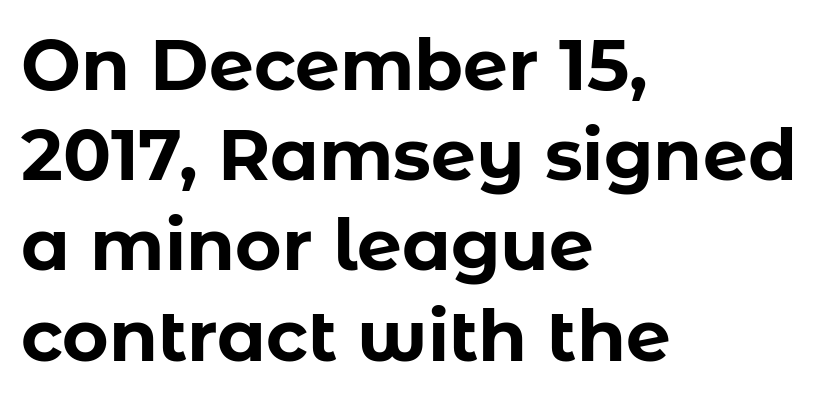
Q: Is the text bold? A: Yes.
Q: Is the text italic (slanted)? A: No, it is upright.
Q: Is the typeface a serif or a sans-serif typeface? A: Sans-serif.
Q: Is the text underlined? A: No.
Q: How is the paragraph aligned? A: Left-aligned.
Q: Is the spacing between letters normal or unusually wide? A: Normal.
Q: Is the spacing between lines tight, normal or loose? A: Normal.
Q: Width (condensed, normal, or wide)? A: Normal.
Q: Stroke contrast? A: Low.
Q: x-height? A: Medium.
Q: Monospaced? A: No.
